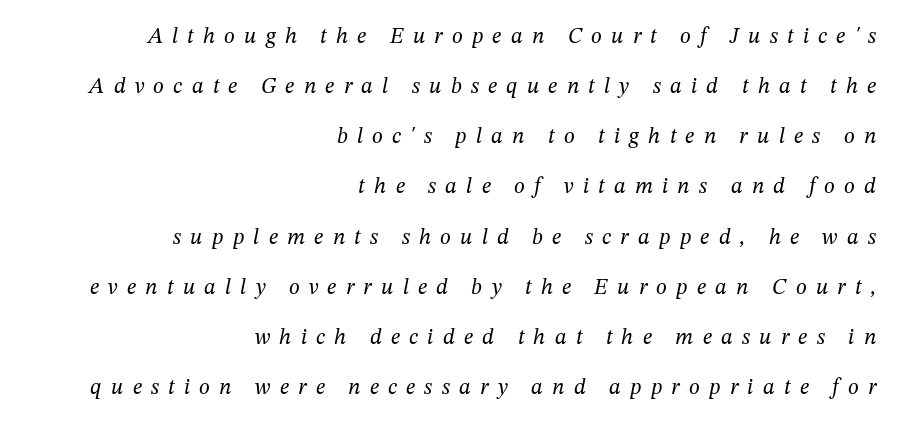
The image shows 22 px text type, italic (leaning right); set right-aligned, loose line spacing (2.28x), unusually wide letter spacing (+0.42 em), not underlined.
